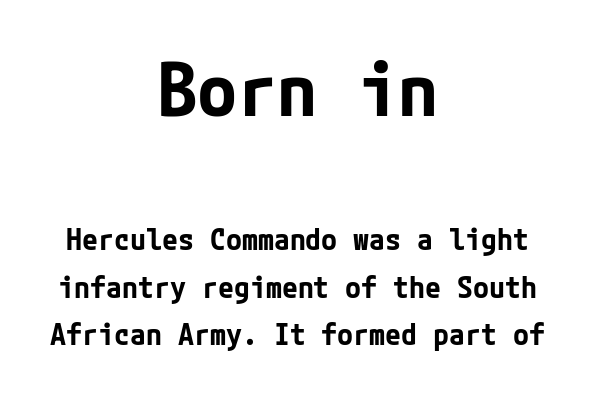
The image shows 73 px bold sans-serif type, upright; set centered, normal line spacing (1.64x), normal letter spacing, not underlined; the first (top) block is 2.52x larger; low stroke contrast and a medium x-height.
